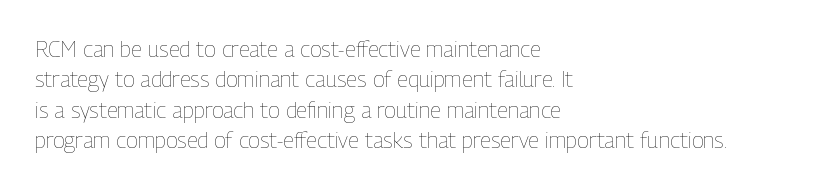
Q: Is the text bold? A: No.
Q: Is the text italic (slanted)? A: No, it is upright.
Q: Is the text underlined? A: No.
Q: How is the paragraph aligned? A: Left-aligned.
Q: Is the spacing between letters normal or unusually wide? A: Normal.
Q: Is the spacing between lines tight, normal or loose? A: Normal.
